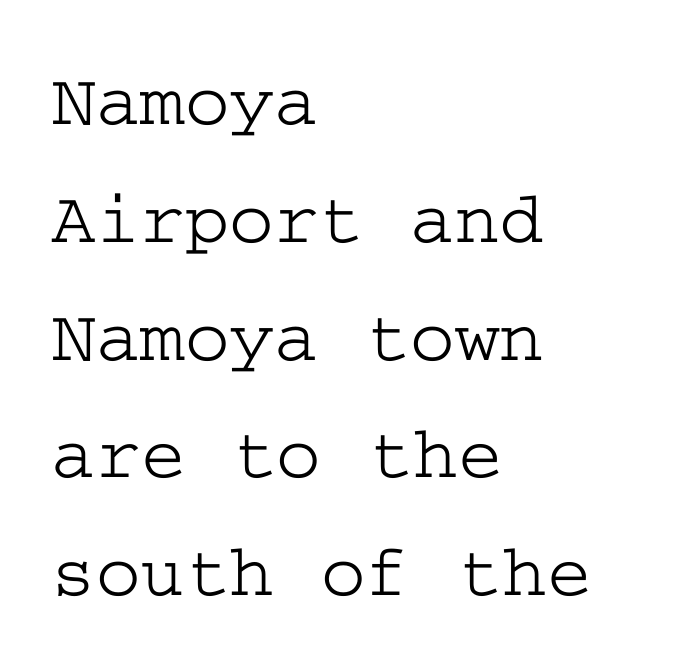
Q: Is the text italic (slanted)? A: No, it is upright.
Q: Is the typeface a serif or a sans-serif typeface? A: Serif.
Q: Is the text underlined? A: No.
Q: How is the paragraph aligned? A: Left-aligned.
Q: Is the spacing between letters normal or unusually wide? A: Normal.
Q: Is the spacing between lines tight, normal or loose? A: Normal.
Q: Width (condensed, normal, or wide)? A: Wide.
Q: Stroke contrast? A: Low.
Q: x-height? A: Medium.
